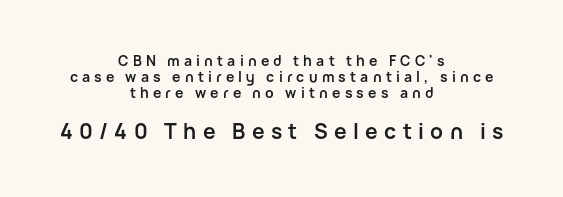
The image shows 21 px bold type, upright; set centered, tight line spacing (1.14x), unusually wide letter spacing (+0.3 em), not underlined; the second (bottom) block is 1.5x larger.
